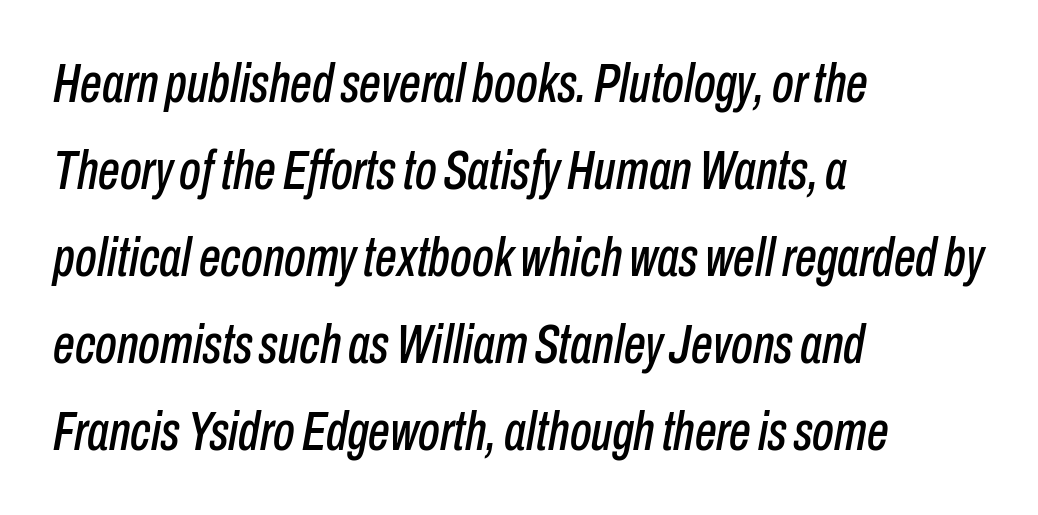
The image shows 55 px condensed type, italic (leaning right); set left-aligned, normal line spacing (1.58x), normal letter spacing, not underlined; low stroke contrast and a medium x-height.
